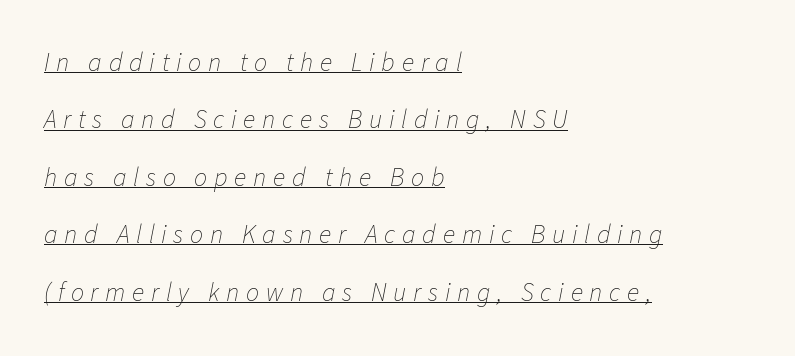
The image shows 26 px text type, italic (leaning right); set left-aligned, loose line spacing (2.21x), unusually wide letter spacing (+0.26 em), underlined.
